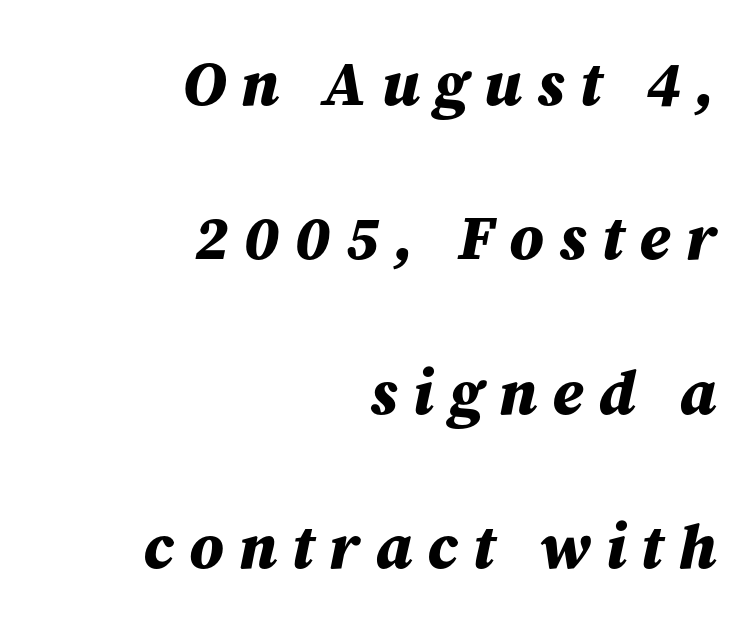
The image shows 63 px bold type, italic (leaning right); set right-aligned, loose line spacing (2.45x), unusually wide letter spacing (+0.24 em), not underlined; medium stroke contrast and a medium x-height.
